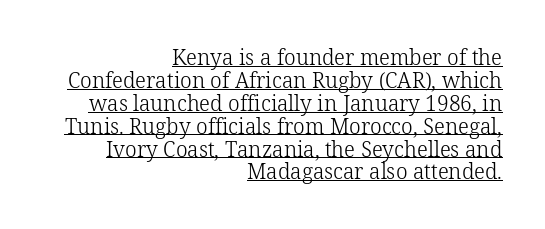
You could call the tracking neutral — neither tight nor loose. Stems here are at most as thick as an everyday book face. Check the space under the baseline: a stroke is drawn there. Very little white space separates one row of letters from the next.
